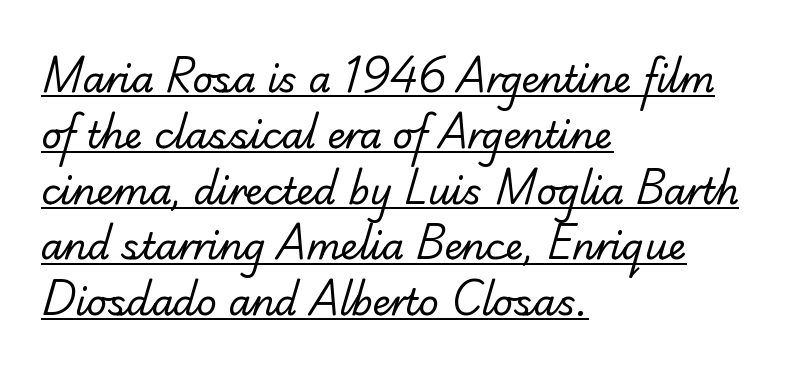
Q: Is the text bold? A: No.
Q: Is the typeface a serif or a sans-serif typeface? A: Serif.
Q: Is the text underlined? A: Yes.
Q: How is the paragraph aligned? A: Left-aligned.
Q: Is the spacing between letters normal or unusually wide? A: Normal.
Q: Is the spacing between lines tight, normal or loose? A: Normal.
Q: Width (condensed, normal, or wide)? A: Normal.
Q: Stroke contrast? A: Low.
Q: x-height? A: Small.
Q: Monospaced? A: No.
